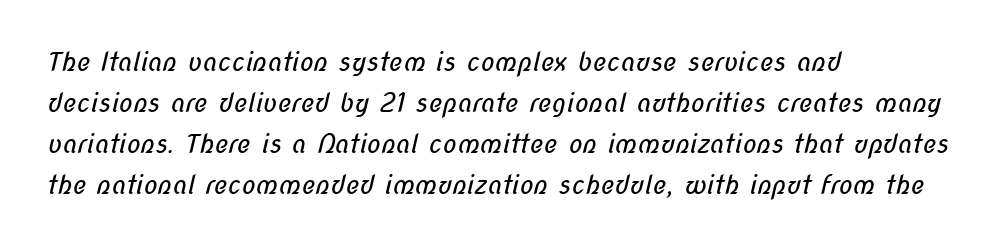
Layout note: lines flush left. Stroke mass is kept to a normal reading level or below. Each word holds together tightly as a unit, with standard inter-letter gaps. The passage shown stacks its lines at a standard gap.
